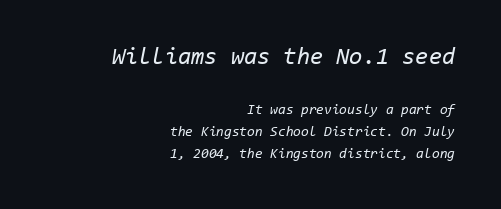
Q: Is the text bold? A: No.
Q: Is the text italic (slanted)? A: Yes, it leans right by about 11 degrees.
Q: Is the text underlined? A: No.
Q: How is the paragraph aligned? A: Right-aligned.
Q: Is the spacing between letters normal or unusually wide? A: Normal.
Q: Is the spacing between lines tight, normal or loose? A: Normal.
Q: Which block of text is set in a larger size, the first (top) or the second (bottom)? A: The first (top) one.
